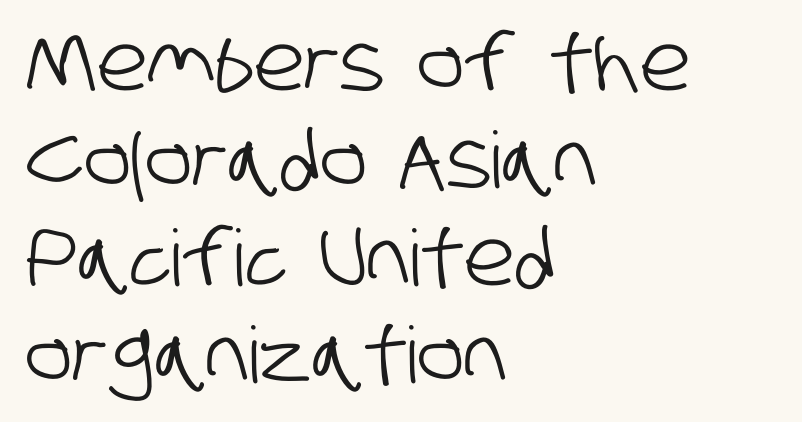
{"serif": "no", "width": "condensed", "stroke_contrast": "low", "x_height": "large", "monospaced": "no", "underline": "no", "align": "left", "line_spacing": "normal", "line_spacing_ratio": 1.25, "letter_spacing": "normal", "letter_spacing_em": 0.0, "glyph_px": 78}
